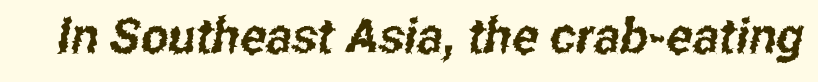
Words appear dense and cohesive because spacing is normal. Varying glyph widths throughout — classic text-font behaviour. Plain, unruled lines of type. Serif or sans? Sans — the stroke terminals are bare.
